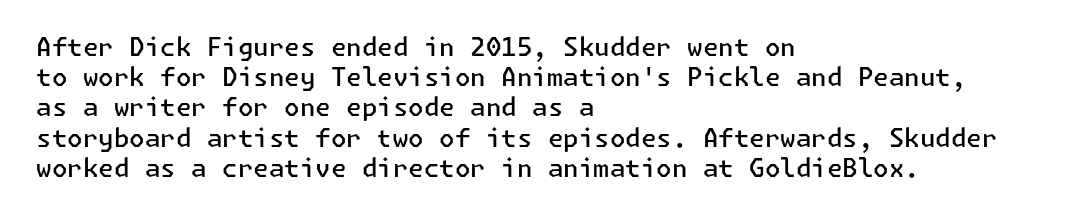
Posture: straight, roman, zero tilt. Unmarked baselines from the first word to the last. Spacing between characters is what you'd get straight out of the box. The face used here is a semibold: visibly heavier than regular, lighter than bold.
